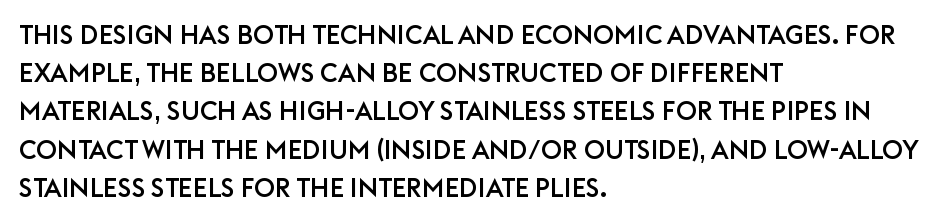
The image shows 26 px text type, upright; set left-aligned, normal line spacing (1.47x), normal letter spacing, not underlined.
